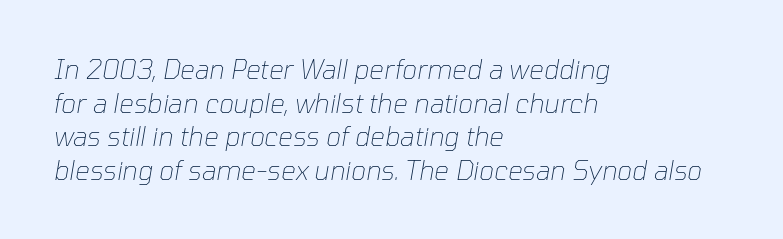
{"italic": "yes", "lean": "right", "slant_degrees": 10, "bold": "no", "underline": "no", "align": "left", "line_spacing": "normal", "line_spacing_ratio": 1.29, "letter_spacing": "normal", "letter_spacing_em": 0.0, "glyph_px": 26}
